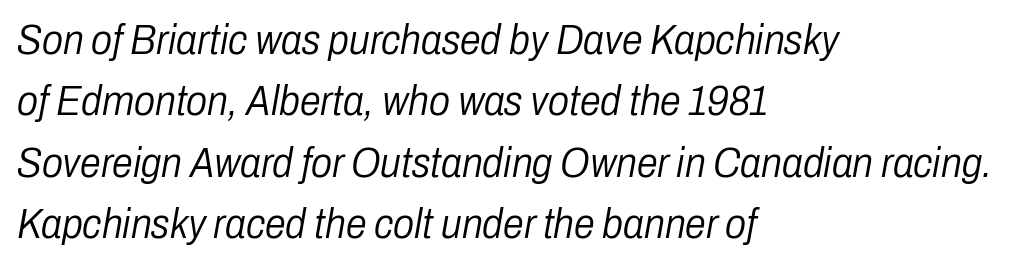
Think of a printed novel: that variable character pitch is what you see here. Line beginnings align vertically; line endings do not. This sample uses an oblique cut, with every glyph tilted off the vertical. The line texture is even and compact thanks to regular tracking.
